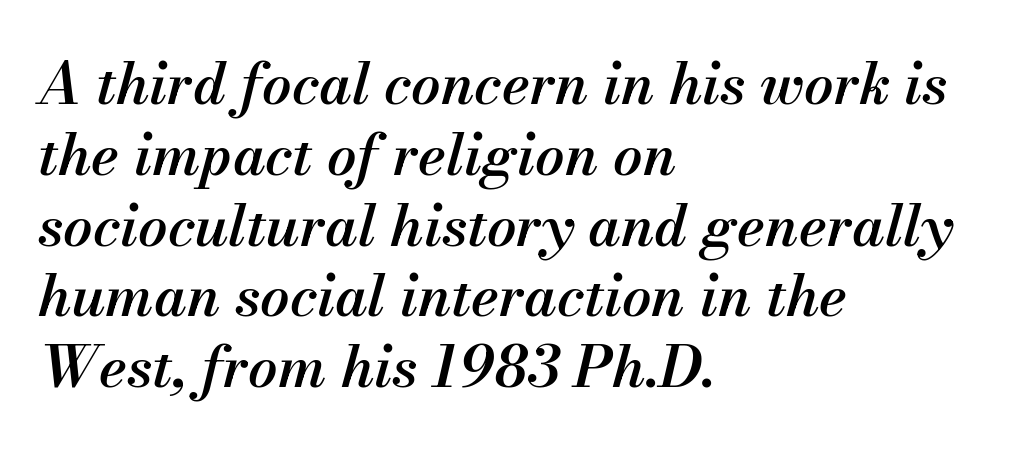
Would a proofreader flag this as italicized? Yes. These lines are set flush left with a ragged right edge. Is this a fixed-width face? No — the glyphs have proportional, varying widths. In terms of weight, the rendering is demibold, just under bold. The gap between lines stays unmarked.
